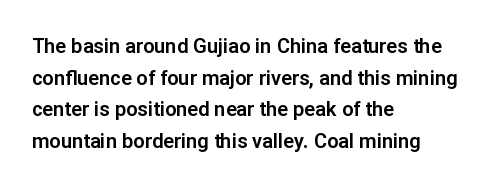
The baseline area is clear. The letterforms sit shoulder to shoulder at normal distance. Each line starts at the same left margin while the right side varies. You can tell it's not italic because the verticals are truly vertical.
